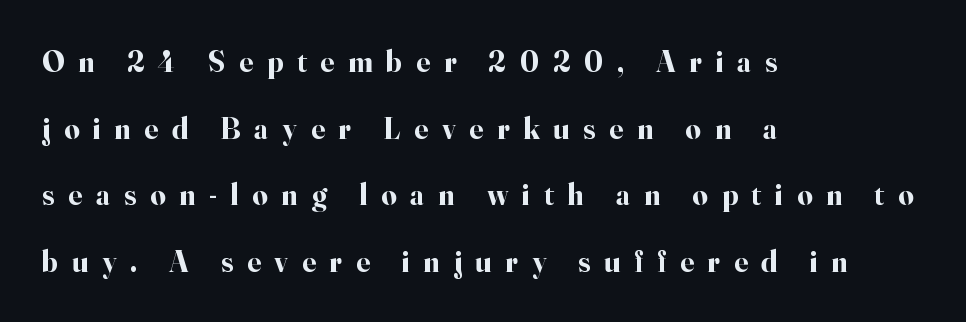
The image shows 30 px bold serif type, upright; set left-aligned, loose line spacing (2.22x), unusually wide letter spacing (+0.46 em), not underlined; high stroke contrast and a small x-height.
